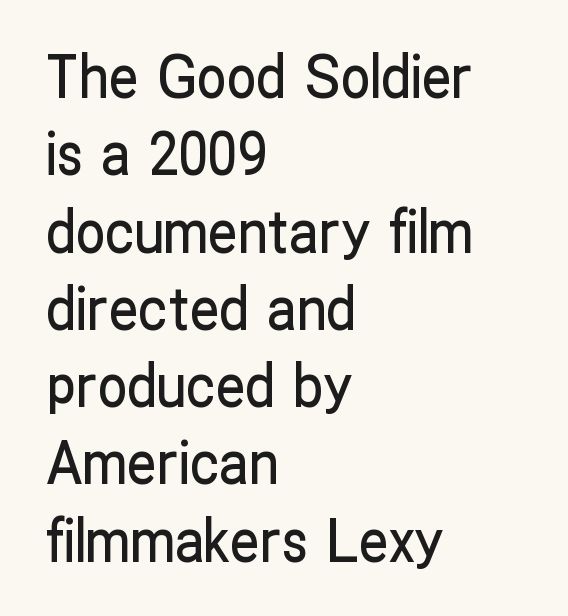
Q: Is the text italic (slanted)? A: No, it is upright.
Q: Is the typeface a serif or a sans-serif typeface? A: Sans-serif.
Q: Is the text underlined? A: No.
Q: How is the paragraph aligned? A: Left-aligned.
Q: Is the spacing between letters normal or unusually wide? A: Normal.
Q: Is the spacing between lines tight, normal or loose? A: Normal.
Q: Width (condensed, normal, or wide)? A: Condensed.
Q: Stroke contrast? A: Low.
Q: x-height? A: Medium.
Q: Monospaced? A: No.
